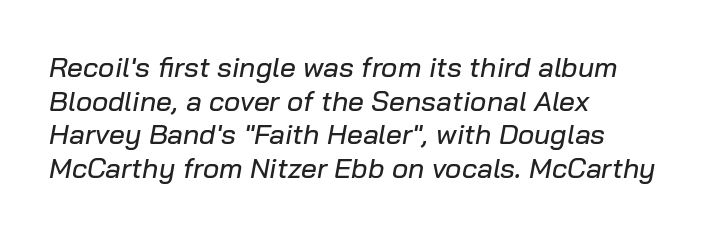
Q: Is the text italic (slanted)? A: Yes, it leans right by about 10 degrees.
Q: Is the text underlined? A: No.
Q: How is the paragraph aligned? A: Left-aligned.
Q: Is the spacing between letters normal or unusually wide? A: Normal.
Q: Width (condensed, normal, or wide)? A: Normal.
Q: Stroke contrast? A: Low.
Q: x-height? A: Medium.
Q: Monospaced? A: No.
